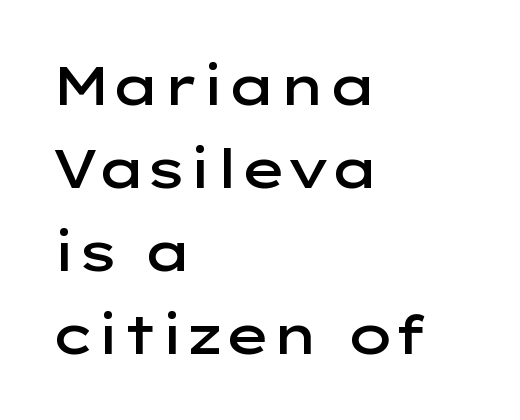
Note the varied advance widths — an 'i' is clearly narrower than an 'm'. Each glyph is drawn with semibold strokes, heavier than normal yet not fully bold. One-word summary of the alignment: left. The font's upright variant was chosen for this text. Tracking value appears to be zero — textbook default spacing. The strip under each line holds only bare page.
